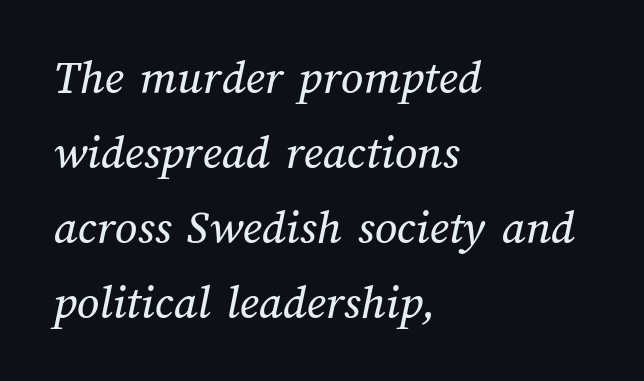
Q: Is the text underlined? A: No.
Q: How is the paragraph aligned? A: Left-aligned.
Q: Is the spacing between letters normal or unusually wide? A: Normal.
Q: Is the spacing between lines tight, normal or loose? A: Normal.
Q: Width (condensed, normal, or wide)? A: Normal.
Q: Stroke contrast? A: Medium.
Q: x-height? A: Medium.
Q: Monospaced? A: No.
